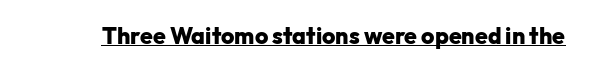
Q: Is the text bold? A: Yes.
Q: Is the text italic (slanted)? A: No, it is upright.
Q: Is the text underlined? A: Yes.
Q: Is the spacing between letters normal or unusually wide? A: Normal.
